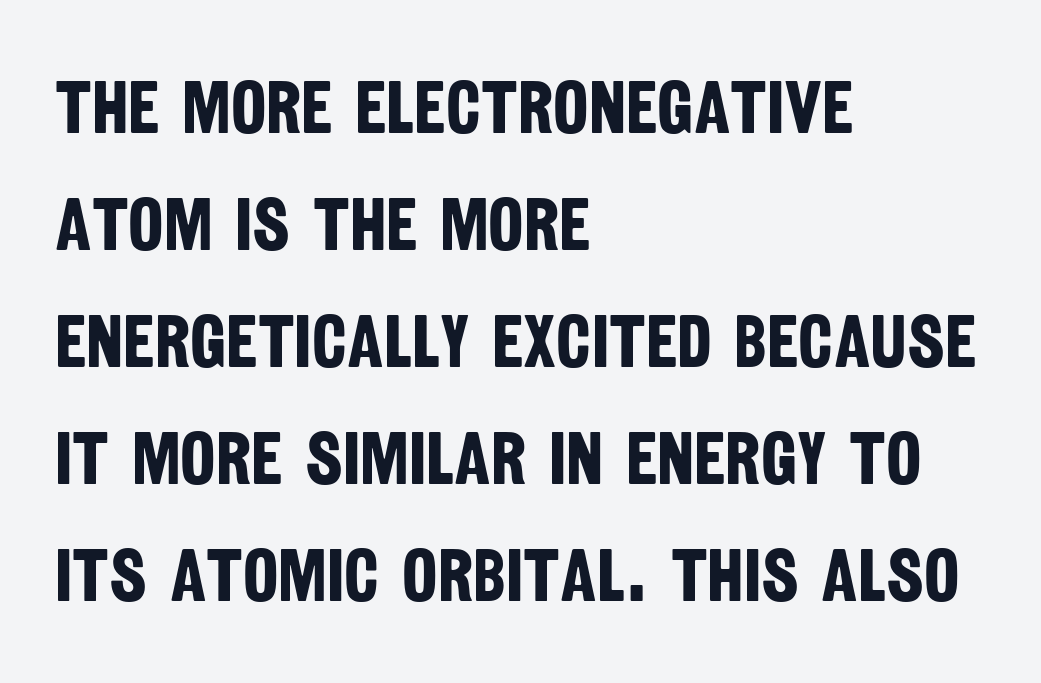
Q: Is the text bold? A: Yes.
Q: Is the typeface a serif or a sans-serif typeface? A: Sans-serif.
Q: Is the text underlined? A: No.
Q: How is the paragraph aligned? A: Left-aligned.
Q: Is the spacing between letters normal or unusually wide? A: Normal.
Q: Is the spacing between lines tight, normal or loose? A: Normal.
Q: Width (condensed, normal, or wide)? A: Condensed.
Q: Stroke contrast? A: Low.
Q: x-height? A: Large.
Q: Monospaced? A: No.
